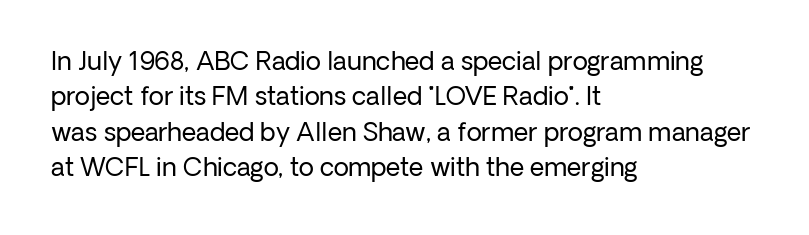
{"italic": "no", "bold": "no", "underline": "no", "align": "left", "line_spacing": "normal", "line_spacing_ratio": 1.42, "letter_spacing": "normal", "letter_spacing_em": 0.0, "glyph_px": 25}
